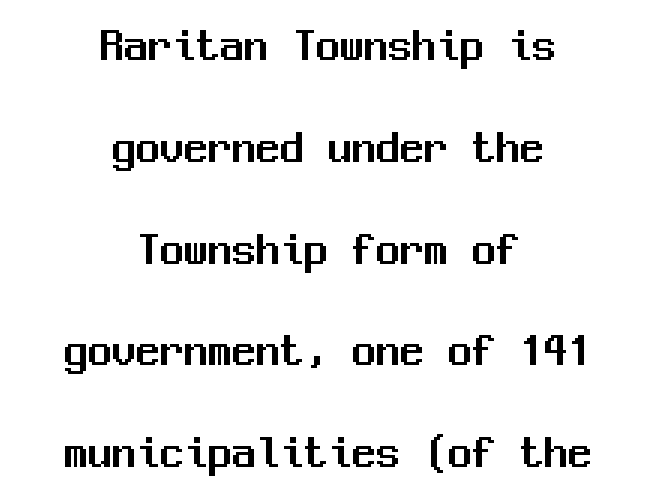
Descenders are the only things crossing below the line. If you folded the block vertically in half, each line would mirror itself in length. The vertical gap from one line to the next is large. Note the uniform advance width — an 'i' takes as much space as an 'm'. Note: no serifs on the glyphs. Here the glyphs are tracked normally, forming tight word shapes.
